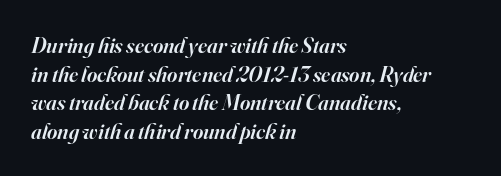
The image shows 22 px text type, italic (leaning right); set left-aligned, normal line spacing (1.3x), normal letter spacing, not underlined.
